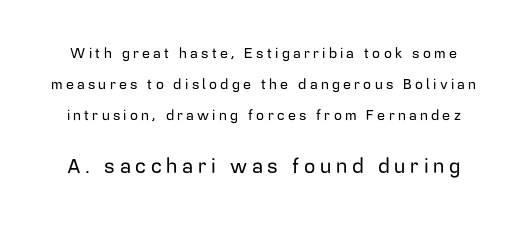
The image shows 20 px text type, upright; set loose line spacing (2.23x), unusually wide letter spacing (+0.23 em), not underlined; the second (bottom) block is 1.43x larger.
